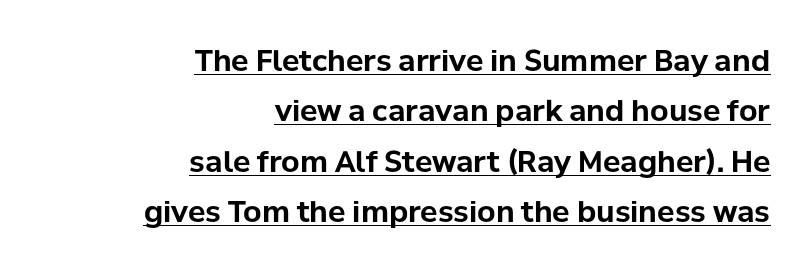
Q: Is the text bold? A: Yes.
Q: Is the text italic (slanted)? A: No, it is upright.
Q: Is the typeface a serif or a sans-serif typeface? A: Sans-serif.
Q: Is the text underlined? A: Yes.
Q: How is the paragraph aligned? A: Right-aligned.
Q: Is the spacing between letters normal or unusually wide? A: Normal.
Q: Width (condensed, normal, or wide)? A: Normal.
Q: Stroke contrast? A: Low.
Q: x-height? A: Medium.
Q: Monospaced? A: No.
